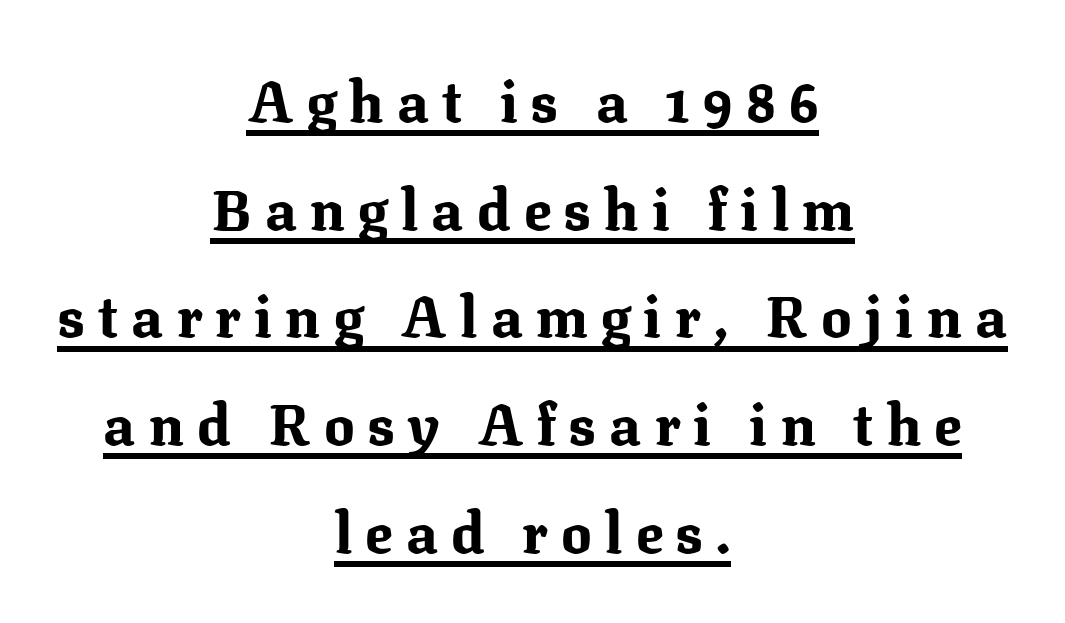
Compared with a flush-left layout, this one balances lines on the center instead. These lines were composed using upright roman letters. The words here are underlined. This sample uses expanded letter spacing, leaving extra air between glyphs. Each glyph is drawn with heavy, bold strokes. Spacing verdict: proportional, widths tailored to each character.
